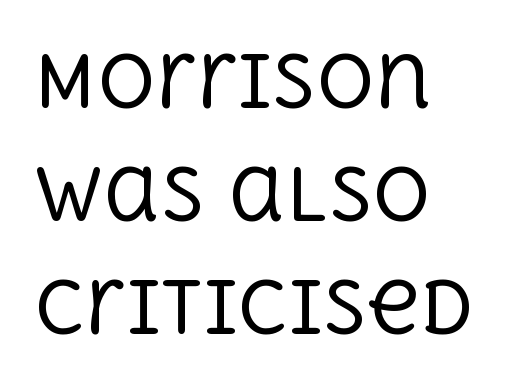
The image shows 72 px regular-weight serif type, upright; set left-aligned, normal line spacing (1.57x), normal letter spacing, not underlined; a large x-height.
